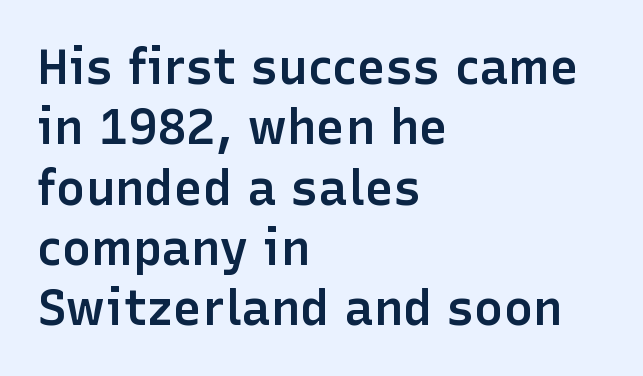
Type style note: lacks serifs. Character widths vary here, with narrow letters taking less room than wide ones. Just letters on the line, the space beneath them empty. The face used here is rendered with its standard letterfit.
